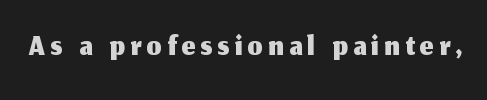
These lines are composed in type without serifs. No word sits above an underline. The face used here is proportionally spaced, like ordinary book or web type. The specimen reads as upright at a glance.
